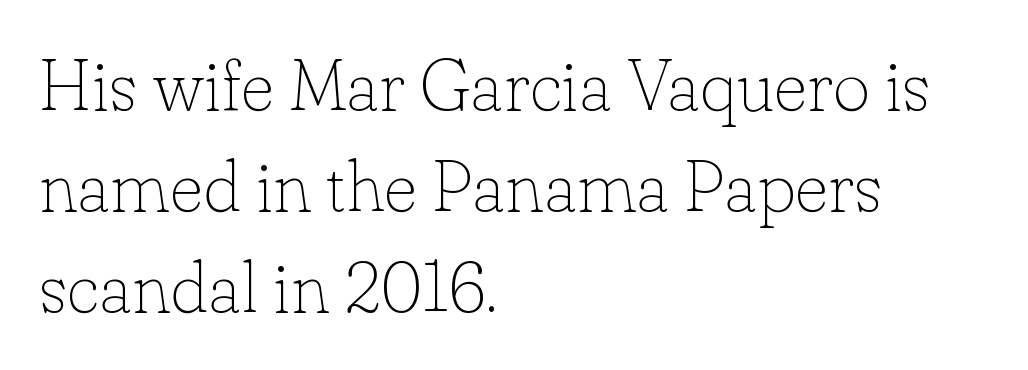
Q: Is the text bold? A: No.
Q: Is the text italic (slanted)? A: No, it is upright.
Q: Is the typeface a serif or a sans-serif typeface? A: Serif.
Q: Is the text underlined? A: No.
Q: How is the paragraph aligned? A: Left-aligned.
Q: Is the spacing between letters normal or unusually wide? A: Normal.
Q: Is the spacing between lines tight, normal or loose? A: Normal.
Q: Width (condensed, normal, or wide)? A: Normal.
Q: Stroke contrast? A: Low.
Q: x-height? A: Small.
Q: Monospaced? A: No.
